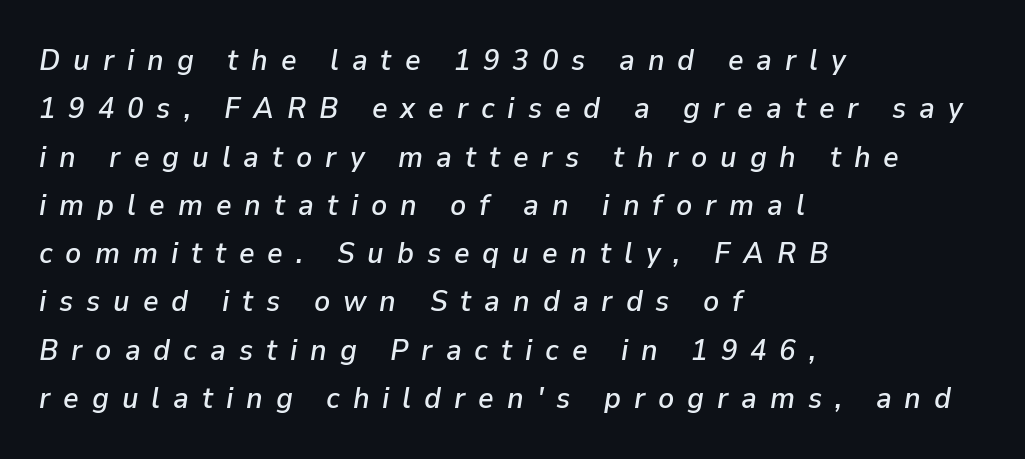
Q: Is the text italic (slanted)? A: Yes, it leans right by about 9 degrees.
Q: Is the text underlined? A: No.
Q: How is the paragraph aligned? A: Left-aligned.
Q: Is the spacing between letters normal or unusually wide? A: Unusually wide.
Q: Is the spacing between lines tight, normal or loose? A: Normal.
Q: Width (condensed, normal, or wide)? A: Normal.
Q: Stroke contrast? A: Low.
Q: x-height? A: Medium.
Q: Monospaced? A: No.
